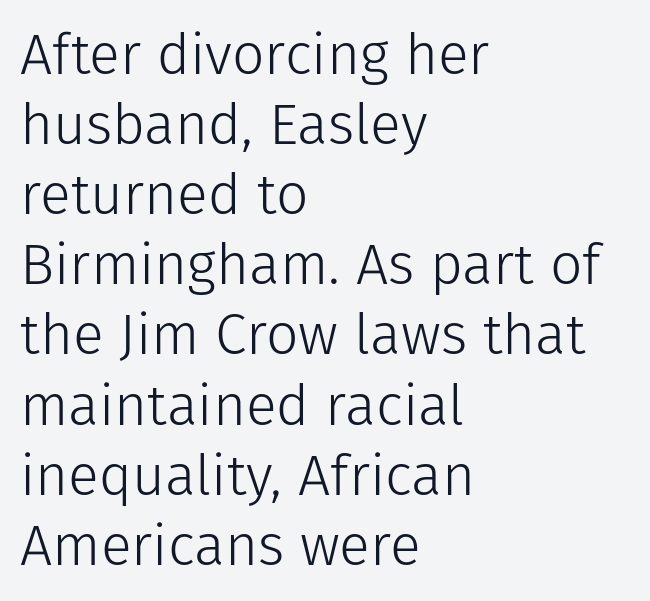
Q: Is the text bold? A: No.
Q: Is the text italic (slanted)? A: No, it is upright.
Q: Is the typeface a serif or a sans-serif typeface? A: Sans-serif.
Q: Is the text underlined? A: No.
Q: How is the paragraph aligned? A: Left-aligned.
Q: Is the spacing between letters normal or unusually wide? A: Normal.
Q: Width (condensed, normal, or wide)? A: Normal.
Q: Stroke contrast? A: Low.
Q: x-height? A: Medium.
Q: Monospaced? A: No.
